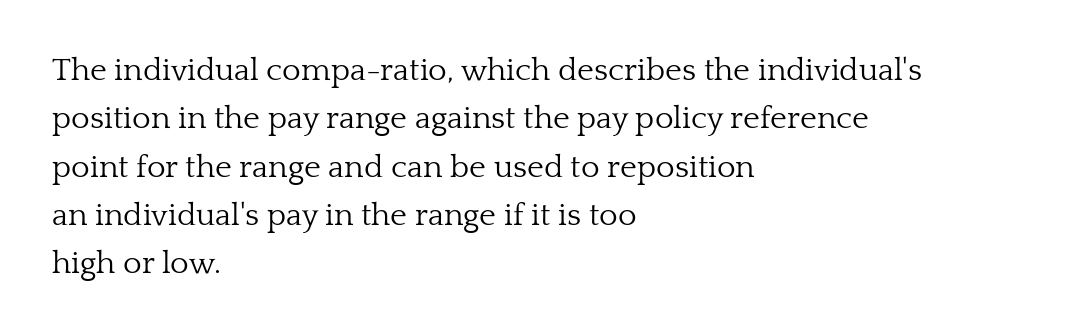
The image shows 32 px light serif type, upright; set left-aligned, normal line spacing (1.51x), normal letter spacing, not underlined; low stroke contrast and a medium x-height.
